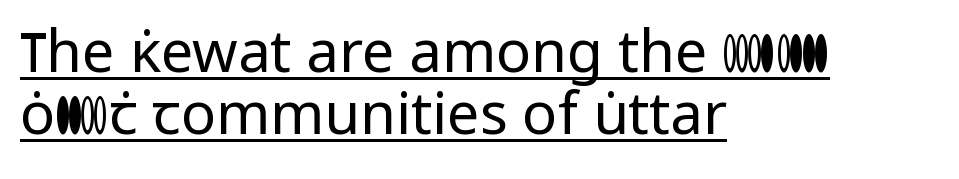
Q: Is the text bold? A: No.
Q: Is the text italic (slanted)? A: No, it is upright.
Q: Is the typeface a serif or a sans-serif typeface? A: Sans-serif.
Q: Is the text underlined? A: Yes.
Q: How is the paragraph aligned? A: Left-aligned.
Q: Is the spacing between letters normal or unusually wide? A: Normal.
Q: Is the spacing between lines tight, normal or loose? A: Tight.
Q: Width (condensed, normal, or wide)? A: Normal.
Q: Stroke contrast? A: Low.
Q: x-height? A: Medium.
Q: Monospaced? A: No.
